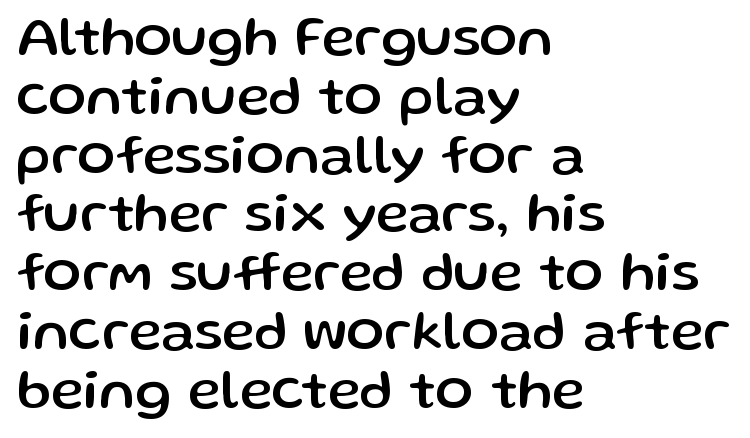
{"serif": "no", "italic": "no", "width": "normal", "stroke_contrast": "low", "x_height": "medium", "monospaced": "no", "underline": "no", "align": "left", "line_spacing": "tight", "line_spacing_ratio": 1.05, "letter_spacing": "normal", "letter_spacing_em": 0.0, "glyph_px": 56}
